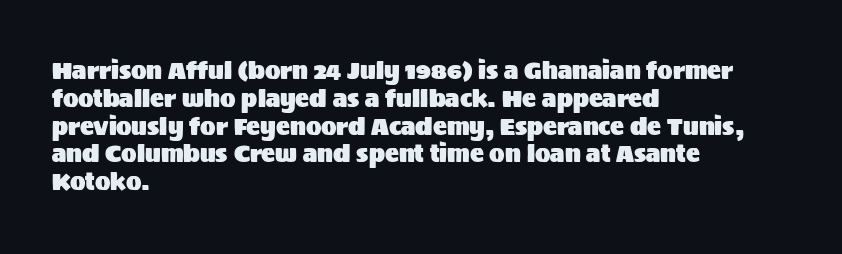
Here the glyphs are tracked normally, forming tight word shapes. The specimen omits any rule beneath the text block's lines. Vertical strokes here are truly vertical. The lines in this sample share a left origin and differ only in where they stop.
